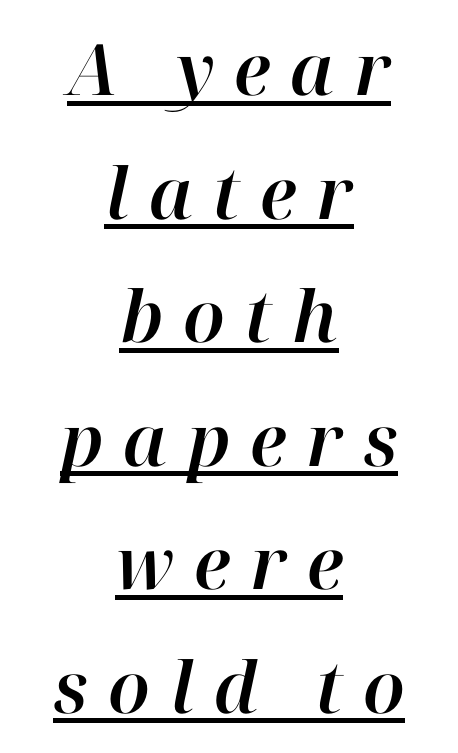
The image shows 71 px text type, italic (leaning right); set centered, line spacing 1.74x, unusually wide letter spacing (+0.28 em), underlined; high stroke contrast and a medium x-height.
